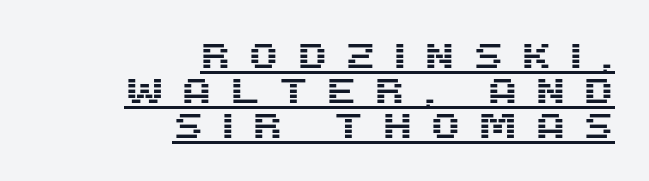
{"serif": "no", "italic": "no", "width": "normal", "stroke_contrast": "medium", "x_height": "large", "monospaced": "no", "underline": "yes", "align": "right", "line_spacing": "tight", "line_spacing_ratio": 1.0, "letter_spacing": "wide", "letter_spacing_em": 0.5, "glyph_px": 35}
